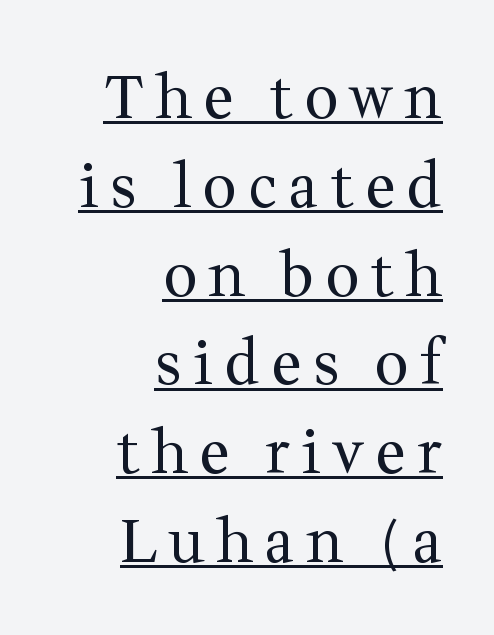
The image shows 60 px regular-weight serif type, upright; set right-aligned, normal line spacing (1.48x), underlined; medium stroke contrast and a medium x-height.
